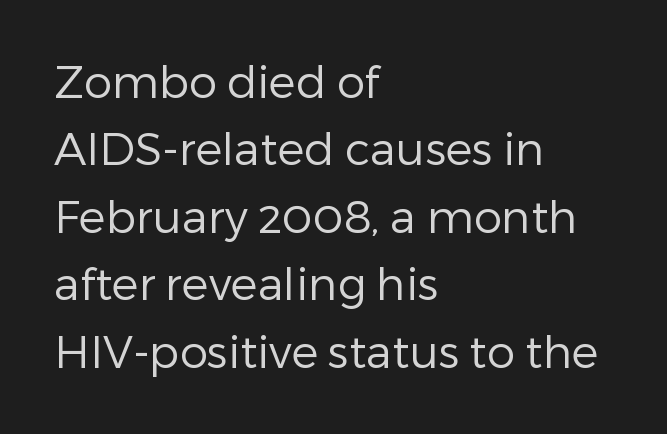
{"serif": "no", "italic": "no", "bold": "no", "weight": "regular", "width": "normal", "stroke_contrast": "low", "x_height": "medium", "monospaced": "no", "underline": "no", "align": "left", "line_spacing": "normal", "line_spacing_ratio": 1.5, "letter_spacing": "normal", "letter_spacing_em": 0.0, "glyph_px": 45}
